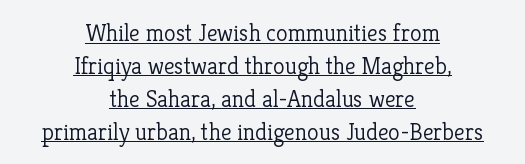
{"italic": "no", "bold": "no", "underline": "yes", "align": "center", "line_spacing": "normal", "line_spacing_ratio": 1.37, "letter_spacing": "normal", "letter_spacing_em": 0.0, "glyph_px": 24}
